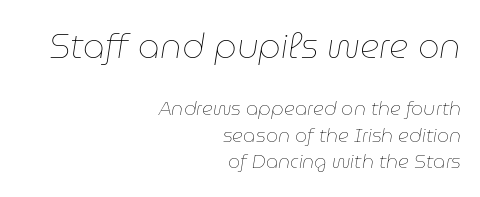
Q: Is the text bold? A: No.
Q: Is the text italic (slanted)? A: Yes, it leans right by about 9 degrees.
Q: Is the text underlined? A: No.
Q: How is the paragraph aligned? A: Right-aligned.
Q: Is the spacing between letters normal or unusually wide? A: Normal.
Q: Is the spacing between lines tight, normal or loose? A: Normal.
Q: Which block of text is set in a larger size, the first (top) or the second (bottom)? A: The first (top) one.
Q: Width (condensed, normal, or wide)? A: Normal.
Q: Stroke contrast? A: Low.
Q: x-height? A: Medium.
Q: Monospaced? A: No.
